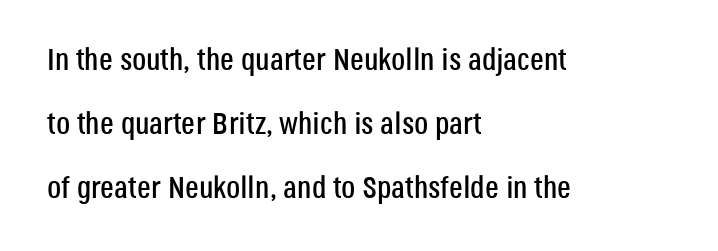
{"serif": "no", "italic": "no", "width": "condensed", "stroke_contrast": "low", "x_height": "large", "monospaced": "no", "underline": "no", "align": "left", "line_spacing": "loose", "line_spacing_ratio": 2.06, "letter_spacing": "normal", "letter_spacing_em": 0.0, "glyph_px": 31}
